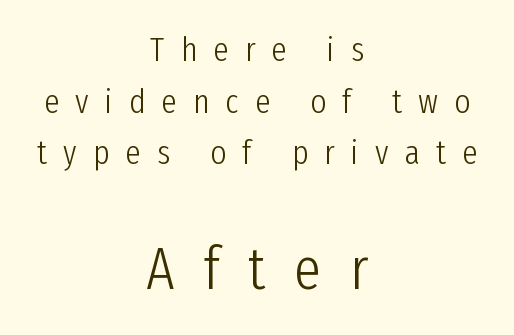
The strokes carry an ordinary text weight at most. Does the lettering tilt? It doesn't — this is upright. Character size in the trailing block exceeds that of the leading block. Nobody drew a line under any word here. The text was rendered using a sans face with plain stroke endings.
